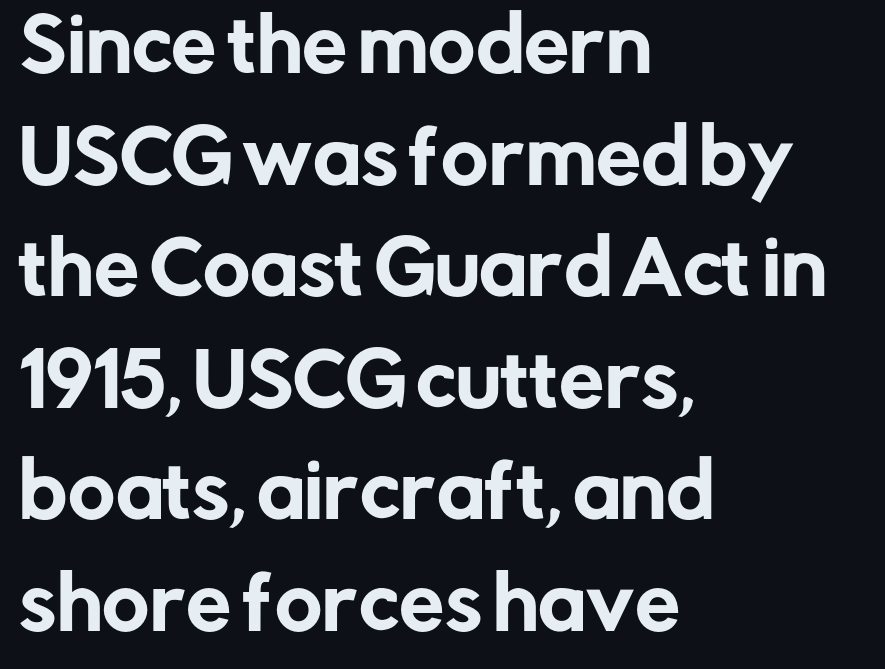
Q: Is the text italic (slanted)? A: No, it is upright.
Q: Is the typeface a serif or a sans-serif typeface? A: Sans-serif.
Q: Is the text underlined? A: No.
Q: How is the paragraph aligned? A: Left-aligned.
Q: Is the spacing between letters normal or unusually wide? A: Normal.
Q: Is the spacing between lines tight, normal or loose? A: Normal.
Q: Width (condensed, normal, or wide)? A: Normal.
Q: Stroke contrast? A: Low.
Q: x-height? A: Medium.
Q: Monospaced? A: No.
